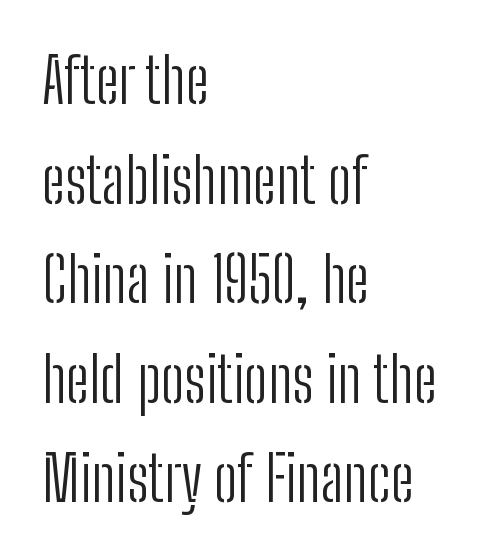
Q: Is the text bold? A: No.
Q: Is the text italic (slanted)? A: No, it is upright.
Q: Is the typeface a serif or a sans-serif typeface? A: Sans-serif.
Q: Is the text underlined? A: No.
Q: How is the paragraph aligned? A: Left-aligned.
Q: Is the spacing between letters normal or unusually wide? A: Normal.
Q: Is the spacing between lines tight, normal or loose? A: Normal.
Q: Width (condensed, normal, or wide)? A: Condensed.
Q: Stroke contrast? A: Low.
Q: x-height? A: Medium.
Q: Monospaced? A: No.
